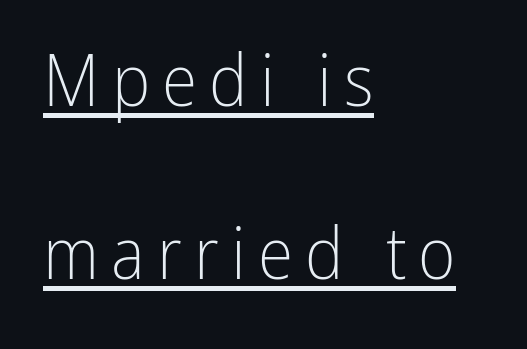
{"serif": "no", "italic": "no", "bold": "no", "weight": "light", "width": "condensed", "stroke_contrast": "low", "x_height": "medium", "monospaced": "no", "underline": "yes", "align": "left", "line_spacing": "loose", "line_spacing_ratio": 2.4, "glyph_px": 72}
